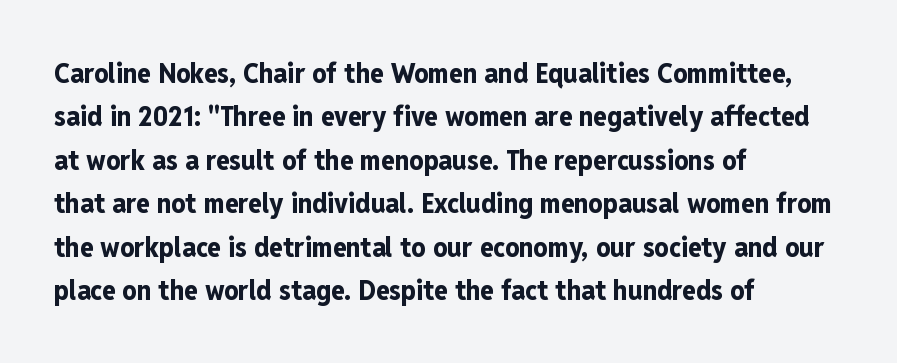
{"serif": "no", "italic": "no", "bold": "yes", "weight": "bold", "width": "condensed", "stroke_contrast": "low", "x_height": "medium", "monospaced": "no", "underline": "no", "align": "left", "line_spacing": "normal", "line_spacing_ratio": 1.55, "letter_spacing": "normal", "letter_spacing_em": 0.0, "glyph_px": 28}
